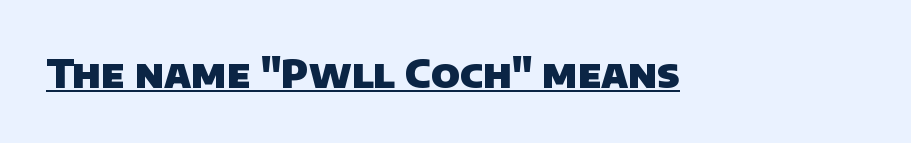
The image shows 40 px heavy sans-serif type; set normal letter spacing, underlined; low stroke contrast and a large x-height.
